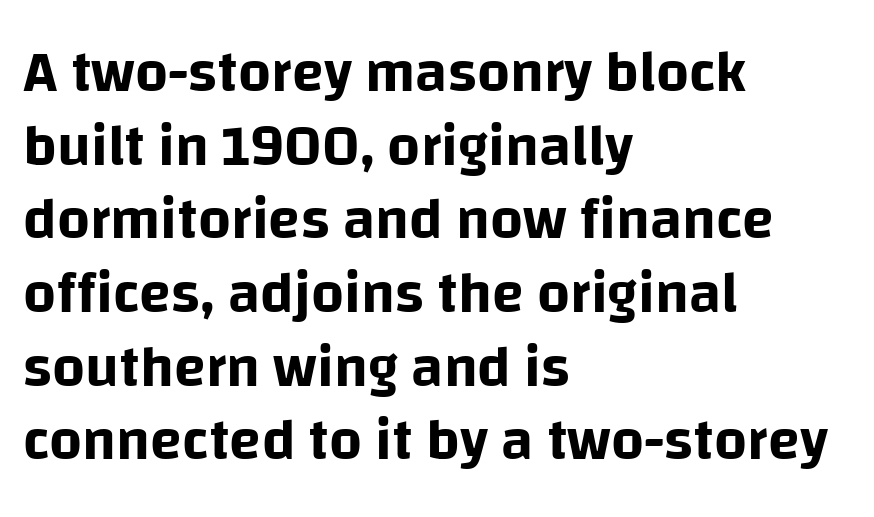
The image shows 58 px sans-serif type, upright; set left-aligned, normal line spacing (1.27x), normal letter spacing, not underlined; low stroke contrast and a large x-height.
